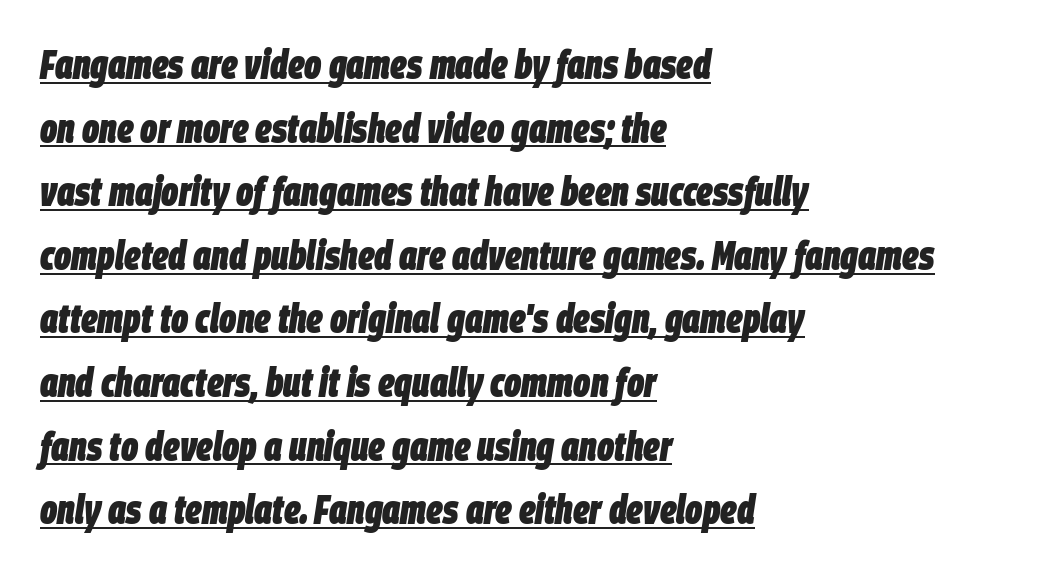
Q: Is the text bold? A: Yes.
Q: Is the text italic (slanted)? A: Yes, it leans right by about 9 degrees.
Q: Is the text underlined? A: Yes.
Q: How is the paragraph aligned? A: Left-aligned.
Q: Is the spacing between letters normal or unusually wide? A: Normal.
Q: Is the spacing between lines tight, normal or loose? A: Normal.
Q: Width (condensed, normal, or wide)? A: Condensed.
Q: Stroke contrast? A: Low.
Q: x-height? A: Large.
Q: Monospaced? A: No.
